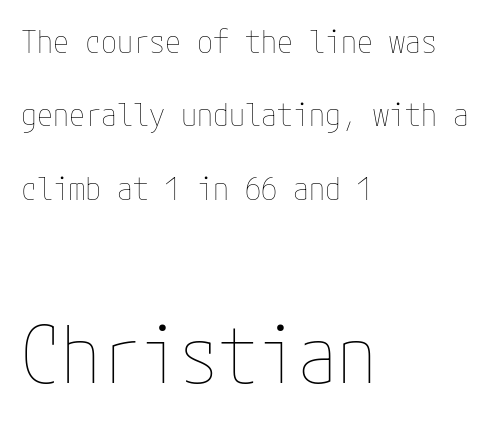
The image shows 79 px thin, condensed type, upright; set left-aligned, loose line spacing (2.29x), normal letter spacing, not underlined; the second (bottom) block is 2.47x larger; low stroke contrast and a medium x-height.
